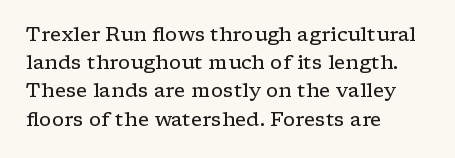
{"italic": "no", "bold": "no", "underline": "no", "align": "left", "line_spacing": "normal", "line_spacing_ratio": 1.41, "letter_spacing": "normal", "letter_spacing_em": 0.0, "glyph_px": 20}
